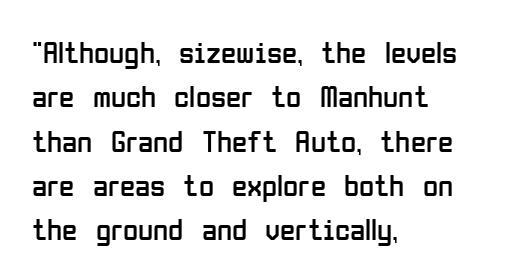
{"serif": "no", "italic": "no", "bold": "no", "weight": "regular", "width": "condensed", "stroke_contrast": "low", "x_height": "medium", "monospaced": "no", "underline": "no", "align": "left", "line_spacing": "normal", "line_spacing_ratio": 1.43, "letter_spacing": "normal", "letter_spacing_em": 0.0, "glyph_px": 31}
